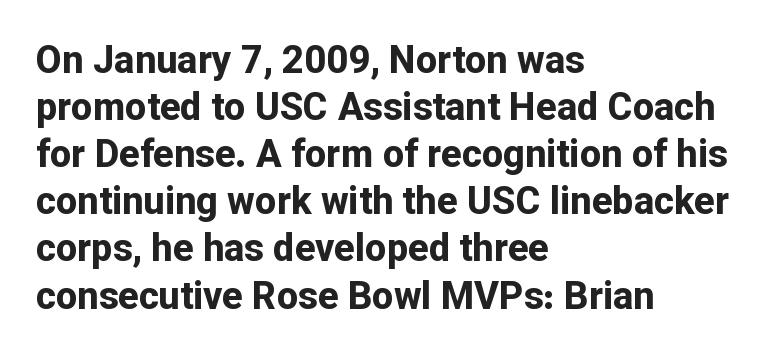
Q: Is the text bold? A: Yes.
Q: Is the text italic (slanted)? A: No, it is upright.
Q: Is the typeface a serif or a sans-serif typeface? A: Sans-serif.
Q: Is the text underlined? A: No.
Q: How is the paragraph aligned? A: Left-aligned.
Q: Is the spacing between letters normal or unusually wide? A: Normal.
Q: Width (condensed, normal, or wide)? A: Normal.
Q: Stroke contrast? A: Low.
Q: x-height? A: Medium.
Q: Monospaced? A: No.
